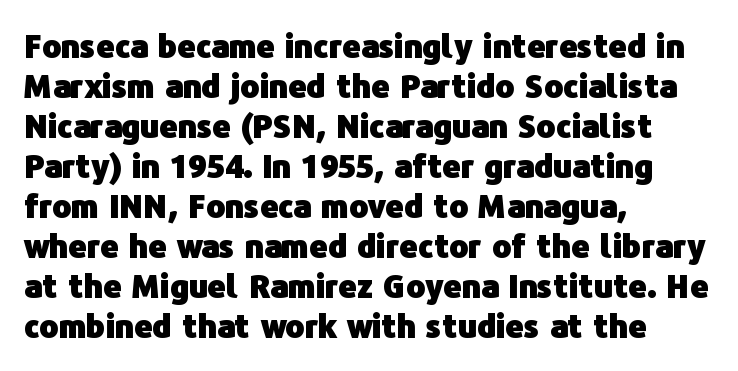
{"serif": "no", "italic": "no", "bold": "yes", "weight": "heavy", "width": "normal", "stroke_contrast": "low", "x_height": "medium", "monospaced": "no", "underline": "no", "align": "left", "line_spacing": "normal", "line_spacing_ratio": 1.25, "letter_spacing": "normal", "letter_spacing_em": 0.0, "glyph_px": 32}
